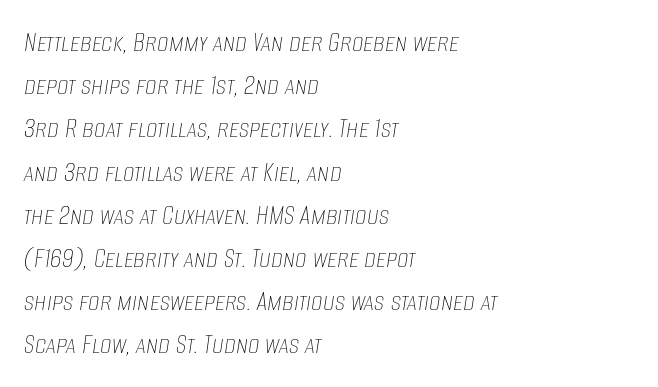
This sample uses plain, unmodified letter spacing. The face used here is proportionally spaced, like ordinary book or web type. Leftover space on each line is placed entirely after the last word. Descenders are the only things crossing below the line. The passage shown leans; its letterforms are oblique.
